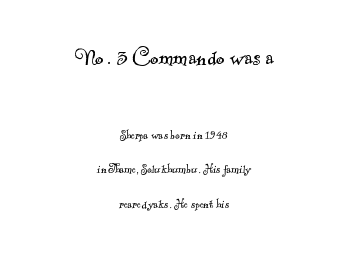
The image shows 26 px text type; set centered, loose line spacing (2.46x), normal letter spacing, not underlined; the first (top) block is 1.86x larger.
